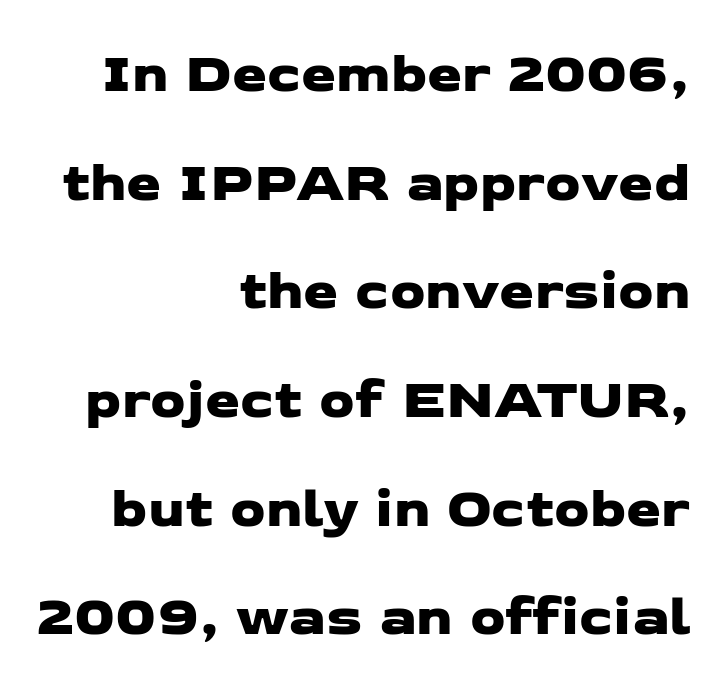
Horizontally, the lines are justified to the trailing edge only. Leading: increased. Font category for this specimen: sans-serif. This sample has the flowing, uneven cadence of proportional lettering.
